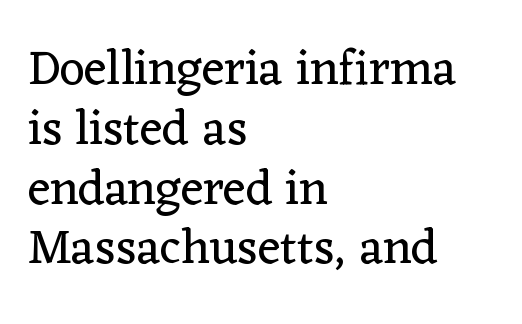
{"serif": "yes", "italic": "no", "bold": "no", "weight": "regular", "width": "normal", "stroke_contrast": "low", "x_height": "medium", "monospaced": "no", "underline": "no", "align": "left", "line_spacing_ratio": 1.22, "letter_spacing": "normal", "letter_spacing_em": 0.0, "glyph_px": 49}
